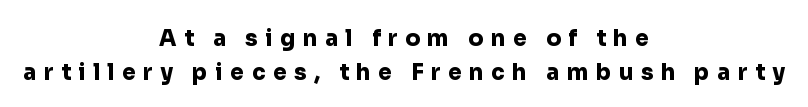
Q: Is the text bold? A: Yes.
Q: Is the text italic (slanted)? A: No, it is upright.
Q: Is the text underlined? A: No.
Q: How is the paragraph aligned? A: Centered.
Q: Is the spacing between letters normal or unusually wide? A: Unusually wide.
Q: Is the spacing between lines tight, normal or loose? A: Normal.
